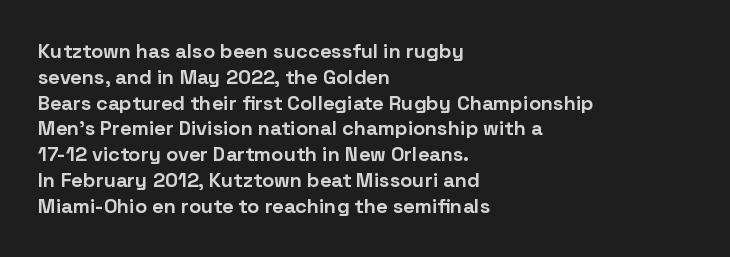
{"italic": "no", "bold": "yes", "underline": "no", "align": "left", "line_spacing": "normal", "line_spacing_ratio": 1.29, "letter_spacing": "normal", "letter_spacing_em": 0.0, "glyph_px": 20}
